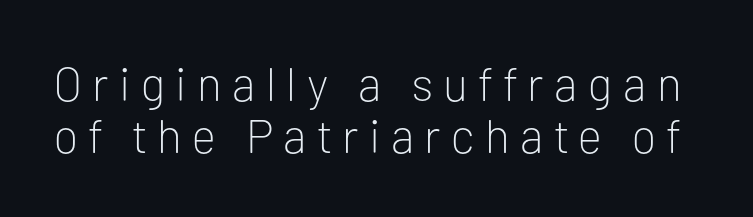
{"serif": "no", "italic": "no", "bold": "no", "weight": "light", "width": "normal", "stroke_contrast": "low", "x_height": "medium", "monospaced": "no", "underline": "no", "line_spacing": "tight", "line_spacing_ratio": 1.1, "letter_spacing": "wide", "letter_spacing_em": 0.22, "glyph_px": 47}
